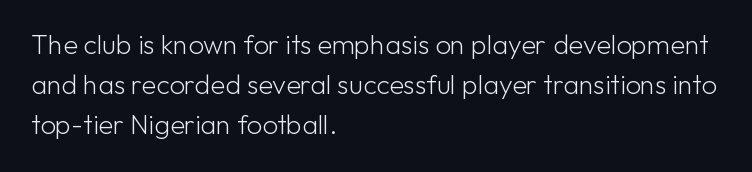
Italic: no, the glyphs are upright roman. Observe the ordinary spacing: letters are neighbours, not strangers. Line spacing here is normal. The zone under the glyphs is completely vacant. These lines stack with their left ends in a neat column.
